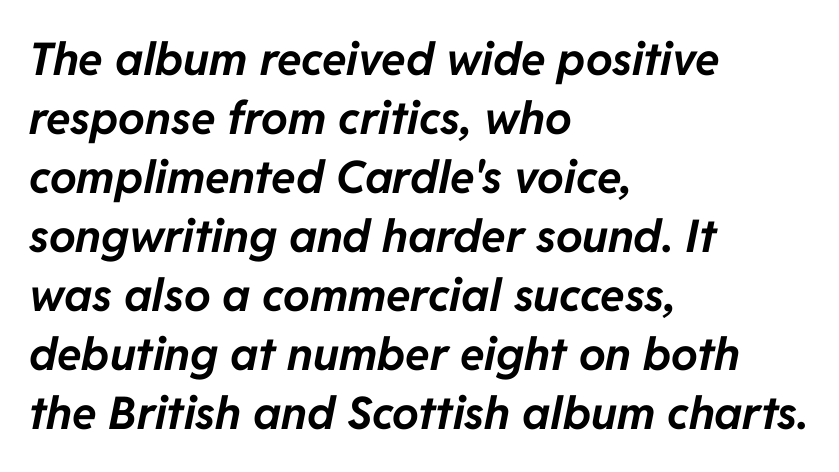
These lines stack with their left ends in a neat column. Looks like regular typesetting: each glyph gets only the width it needs. Would a proofreader flag this as italicized? Yes. A typesetter would call this leading conventional body-copy spacing. Glance below the letters and you will spot only blank space.
